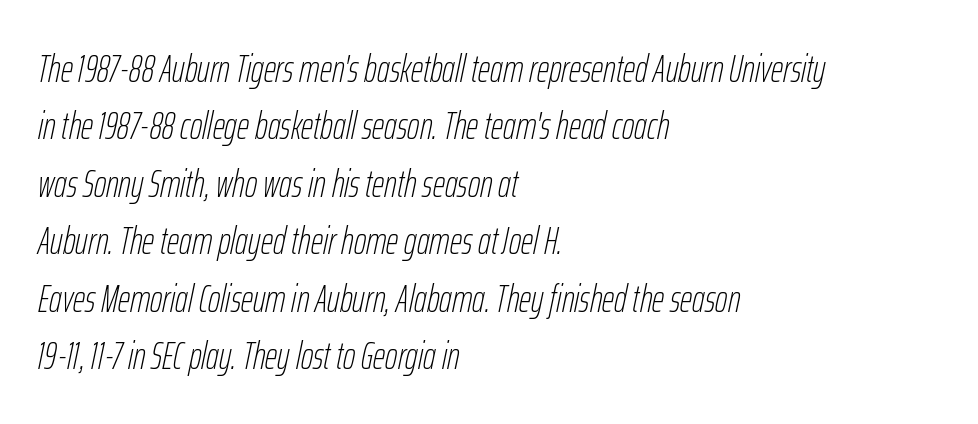
The image shows 38 px thin, condensed type, italic (leaning right); set left-aligned, normal line spacing (1.51x), normal letter spacing, not underlined; low stroke contrast and a medium x-height.
